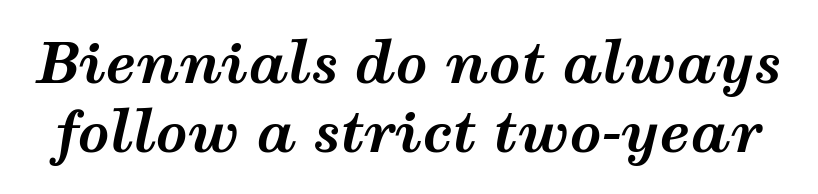
The image shows 56 px bold, wide type, italic (leaning right); set line spacing 1.23x, normal letter spacing, not underlined; medium stroke contrast and a medium x-height.
